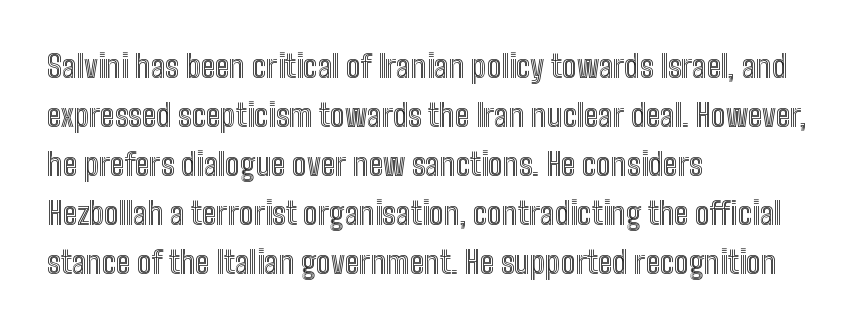
Q: Is the text italic (slanted)? A: No, it is upright.
Q: Is the text underlined? A: No.
Q: How is the paragraph aligned? A: Left-aligned.
Q: Is the spacing between letters normal or unusually wide? A: Normal.
Q: Is the spacing between lines tight, normal or loose? A: Normal.
Q: Width (condensed, normal, or wide)? A: Condensed.
Q: x-height? A: Medium.
Q: Monospaced? A: No.
